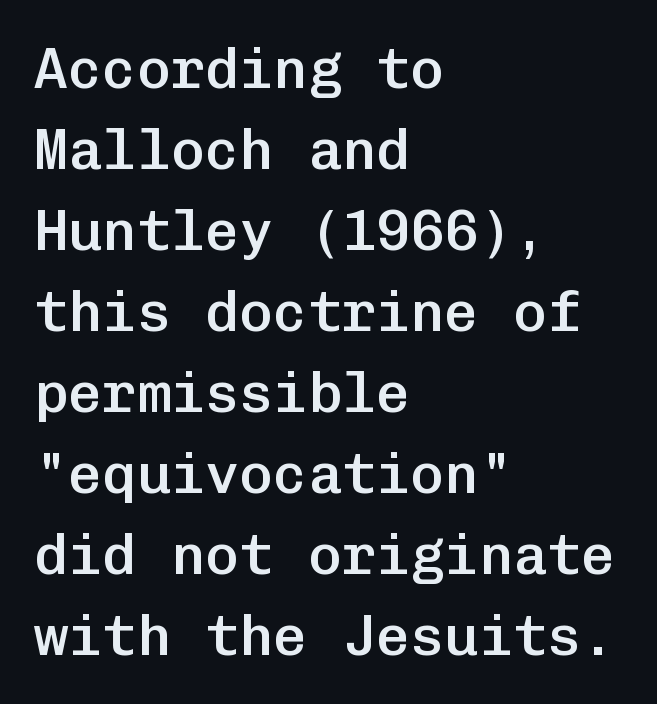
Fixed-width glyphs throughout — classic coding-font behaviour. Vertical strokes here are truly vertical. This sample uses a sans-serif face. The typesetter chose a ragged-right arrangement here. Notice how descenders clear the ascenders below comfortably — that's standard leading. Descenders hang freely into open space.
